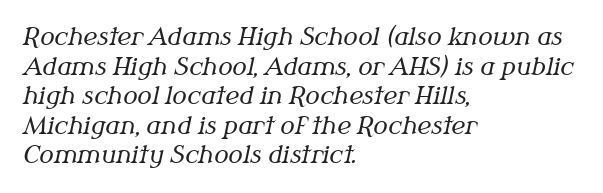
{"italic": "yes", "lean": "right", "slant_degrees": 12, "bold": "no", "underline": "no", "align": "left", "line_spacing_ratio": 1.23, "letter_spacing": "normal", "letter_spacing_em": 0.0, "glyph_px": 24}
